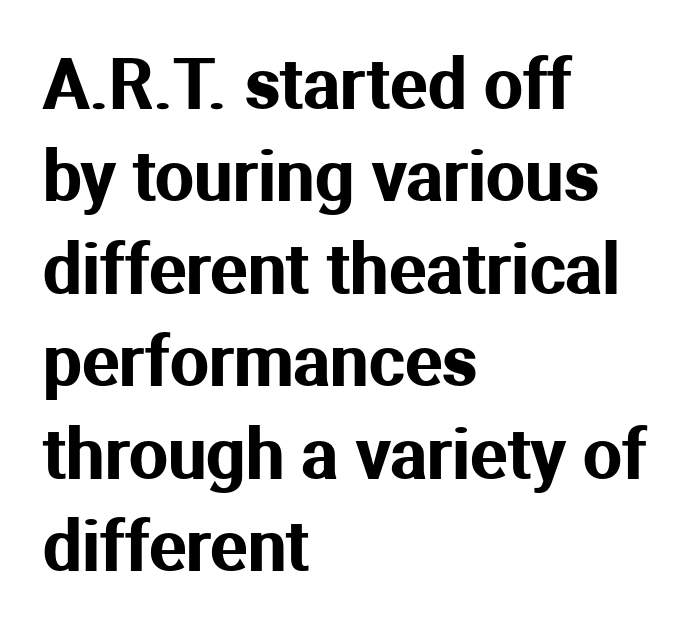
Descender tails drop into unmarked territory. Compared with typical paragraphs, the rows here are spaced about the same. Tracking here is standard; glyphs follow each other at the usual distance. Each letter's strokes conclude bluntly, with no projecting serifs. All the whitespace from short lines collects on the right. Think of a printed novel: that variable character pitch is what you see here.
